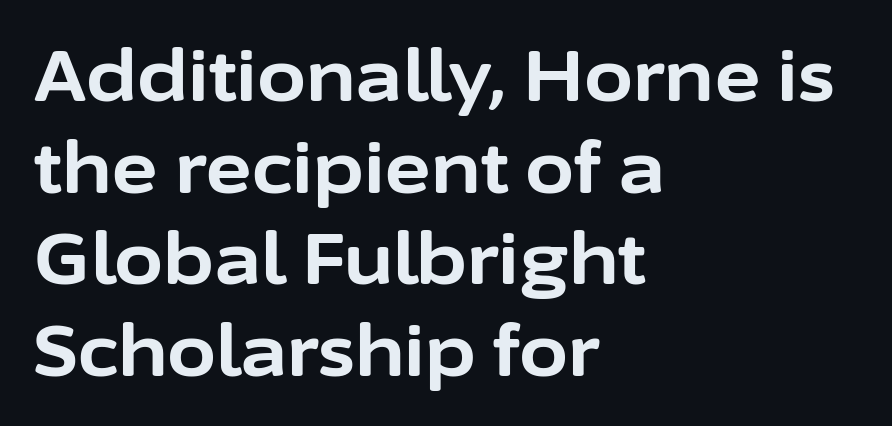
The image shows 71 px bold sans-serif type, upright; set left-aligned, normal line spacing (1.29x), normal letter spacing, not underlined; low stroke contrast and a medium x-height.
